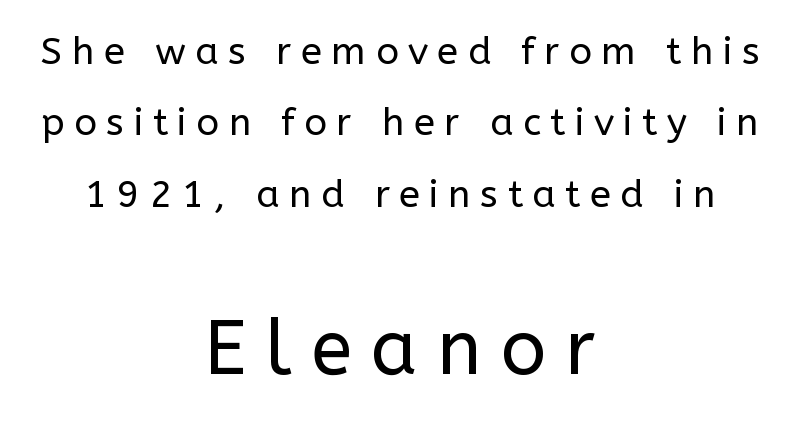
{"serif": "no", "italic": "no", "bold": "no", "weight": "regular", "width": "normal", "stroke_contrast": "low", "x_height": "medium", "monospaced": "no", "underline": "no", "align": "center", "line_spacing_ratio": 1.88, "letter_spacing": "wide", "letter_spacing_em": 0.25, "larger_block": "second", "size_ratio": 2.0, "glyph_px": 76}
